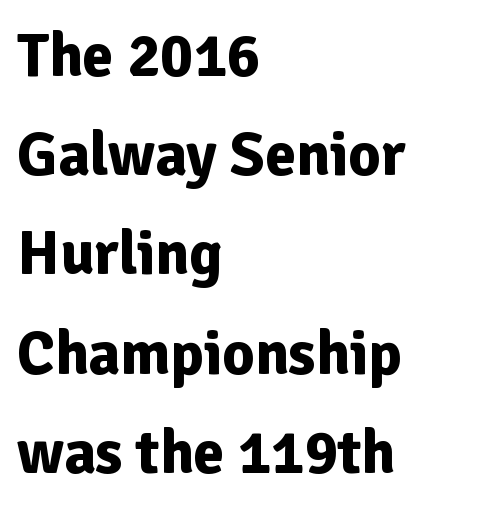
Q: Is the text bold? A: Yes.
Q: Is the text italic (slanted)? A: No, it is upright.
Q: Is the typeface a serif or a sans-serif typeface? A: Sans-serif.
Q: Is the text underlined? A: No.
Q: How is the paragraph aligned? A: Left-aligned.
Q: Is the spacing between letters normal or unusually wide? A: Normal.
Q: Is the spacing between lines tight, normal or loose? A: Normal.
Q: Width (condensed, normal, or wide)? A: Normal.
Q: Stroke contrast? A: Low.
Q: x-height? A: Medium.
Q: Monospaced? A: No.
